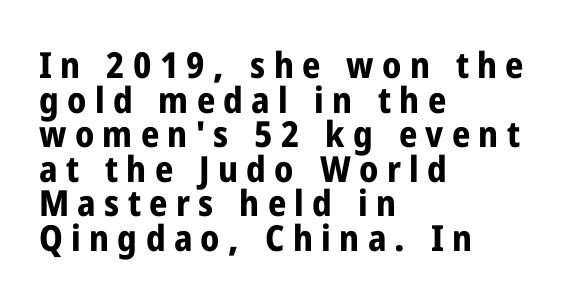
The image shows 36 px bold, condensed sans-serif type, upright; set left-aligned, tight line spacing (0.96x), unusually wide letter spacing (+0.23 em), not underlined; low stroke contrast and a medium x-height.
